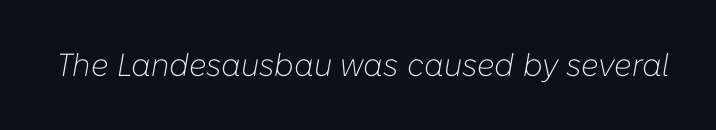
{"italic": "yes", "lean": "right", "slant_degrees": 10, "bold": "no", "weight": "light", "width": "normal", "stroke_contrast": "low", "x_height": "medium", "monospaced": "no", "underline": "no", "letter_spacing": "normal", "letter_spacing_em": 0.0, "glyph_px": 32}
